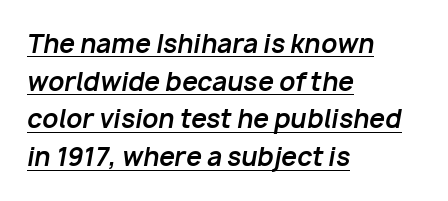
Notice how the passage keeps a crisp vertical edge on the left only. This sample uses an oblique cut, with every glyph tilted off the vertical. A baseline rule has been typeset under these characters. In terms of weight, the rendering is a true, heavy bold. Leading matches the norm, producing a regular column. Students, note that the glyphs here touch the page at normal intervals.
